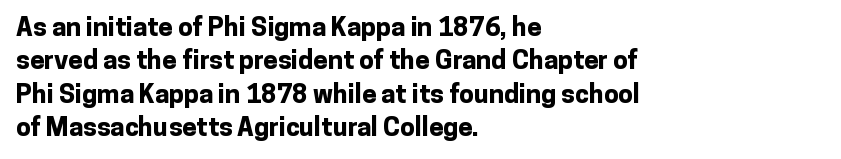
{"italic": "no", "bold": "yes", "underline": "no", "align": "left", "line_spacing": "normal", "line_spacing_ratio": 1.28, "letter_spacing": "normal", "letter_spacing_em": 0.0, "glyph_px": 26}
